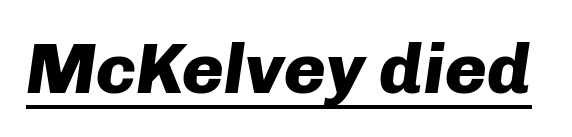
A full-strength bold gives these letters their thick strokes. Quick note: italic. Default kerning and tracking; the words read as compact shapes. Character widths vary here, with narrow letters taking less room than wide ones. You can see a thin bar hugging the bottom of the glyphs.
